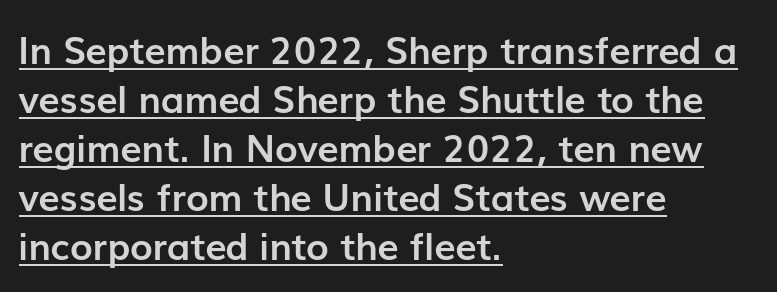
The image shows 38 px semibold sans-serif type, upright; set left-aligned, normal line spacing (1.29x), normal letter spacing, underlined; low stroke contrast and a medium x-height.
